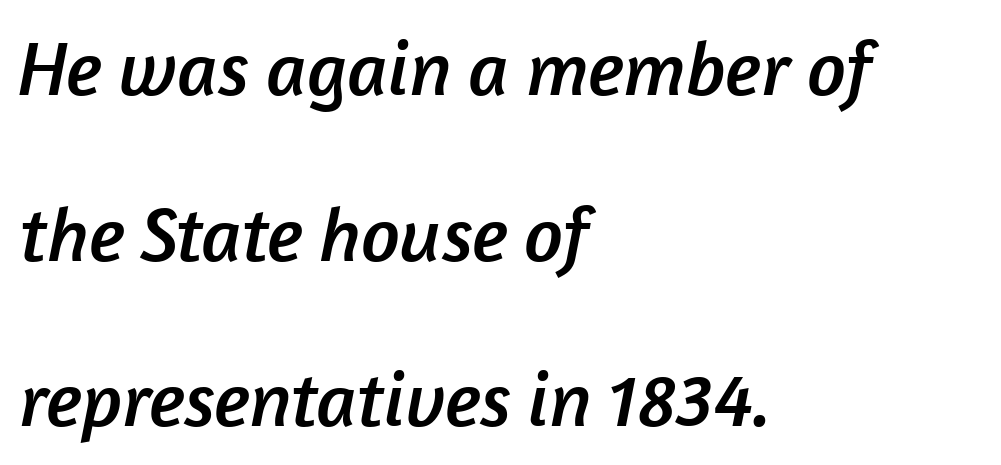
Typographically, this falls in the sans-serif category. Is this a fixed-width face? No — the glyphs have proportional, varying widths. The rendering keeps characters at their native spacing. All the whitespace from short lines collects on the right.
